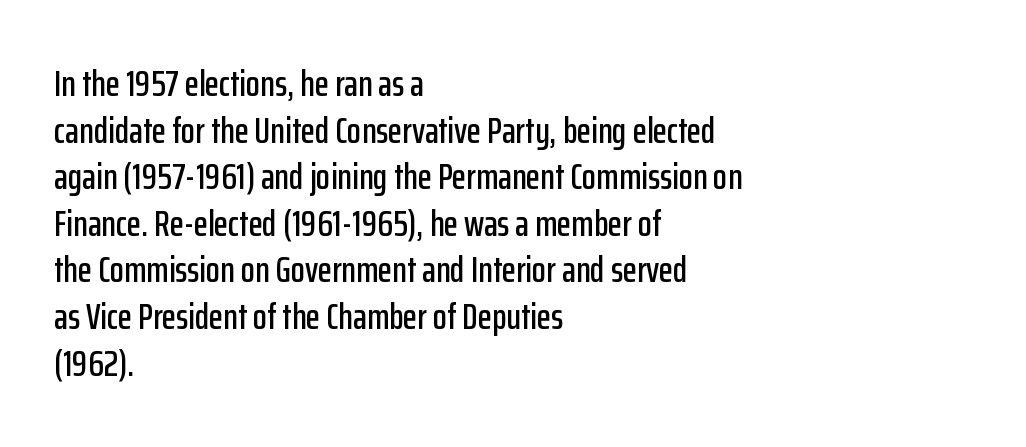
Q: Is the text italic (slanted)? A: No, it is upright.
Q: Is the typeface a serif or a sans-serif typeface? A: Sans-serif.
Q: Is the text underlined? A: No.
Q: How is the paragraph aligned? A: Left-aligned.
Q: Is the spacing between letters normal or unusually wide? A: Normal.
Q: Is the spacing between lines tight, normal or loose? A: Normal.
Q: Width (condensed, normal, or wide)? A: Condensed.
Q: Stroke contrast? A: Low.
Q: x-height? A: Medium.
Q: Monospaced? A: No.
